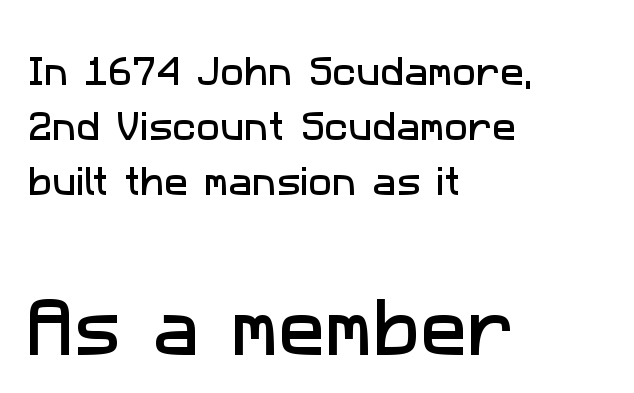
The image shows 63 px sans-serif type; set left-aligned, line spacing 1.72x, normal letter spacing, not underlined; the second (bottom) block is 1.97x larger; low stroke contrast and a medium x-height.
